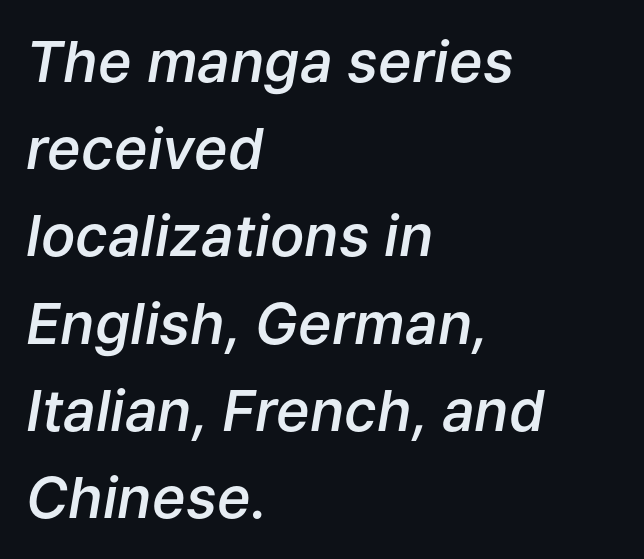
The image shows 57 px semibold type, italic (leaning right); set left-aligned, normal line spacing (1.53x), normal letter spacing, not underlined; low stroke contrast and a medium x-height.
